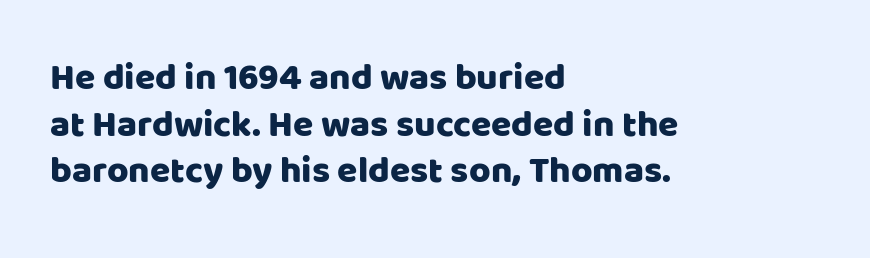
{"serif": "no", "italic": "no", "width": "normal", "stroke_contrast": "low", "x_height": "large", "monospaced": "no", "underline": "no", "align": "left", "line_spacing": "normal", "line_spacing_ratio": 1.26, "letter_spacing": "normal", "letter_spacing_em": 0.0, "glyph_px": 37}
